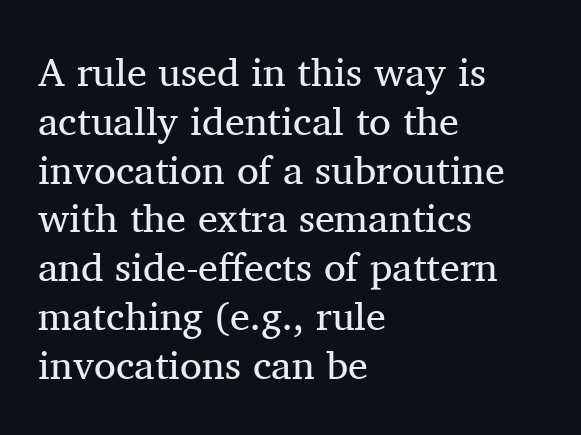
Q: Is the text bold? A: No.
Q: Is the text italic (slanted)? A: No, it is upright.
Q: Is the typeface a serif or a sans-serif typeface? A: Serif.
Q: Is the text underlined? A: No.
Q: How is the paragraph aligned? A: Left-aligned.
Q: Is the spacing between letters normal or unusually wide? A: Normal.
Q: Width (condensed, normal, or wide)? A: Normal.
Q: Stroke contrast? A: Medium.
Q: x-height? A: Medium.
Q: Monospaced? A: No.
